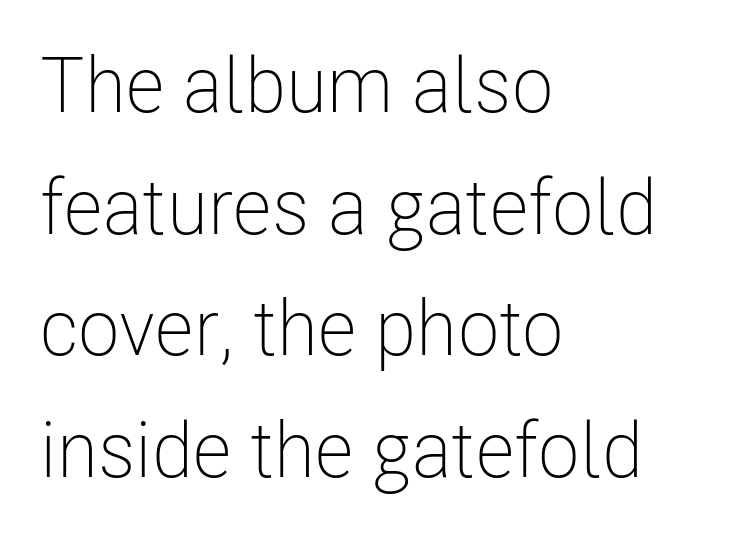
Q: Is the text bold? A: No.
Q: Is the text italic (slanted)? A: No, it is upright.
Q: Is the typeface a serif or a sans-serif typeface? A: Sans-serif.
Q: Is the text underlined? A: No.
Q: How is the paragraph aligned? A: Left-aligned.
Q: Is the spacing between letters normal or unusually wide? A: Normal.
Q: Is the spacing between lines tight, normal or loose? A: Normal.
Q: Width (condensed, normal, or wide)? A: Condensed.
Q: Stroke contrast? A: Low.
Q: x-height? A: Medium.
Q: Monospaced? A: No.
